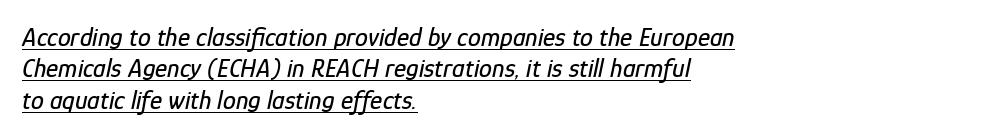
Students, observe the line beneath the letters — that is underlining. Tracking here is standard; glyphs follow each other at the usual distance. When letters slant like this, we call the style italic. Each line starts at the same left margin while the right side varies.
